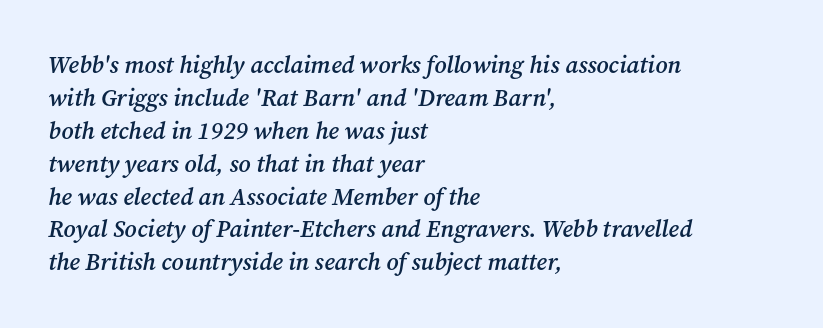
{"italic": "yes", "lean": "right", "slant_degrees": 12, "bold": "semi", "underline": "no", "align": "left", "line_spacing": "normal", "line_spacing_ratio": 1.37, "letter_spacing": "normal", "letter_spacing_em": 0.0, "glyph_px": 24}
